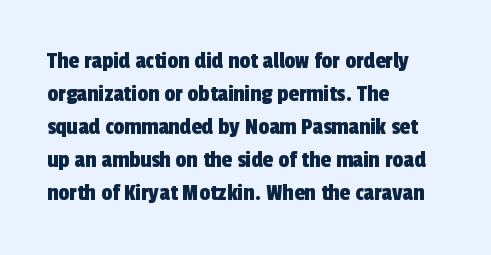
{"underline": "no", "align": "left", "line_spacing": "normal", "line_spacing_ratio": 1.38, "letter_spacing": "normal", "letter_spacing_em": 0.0, "glyph_px": 24}
